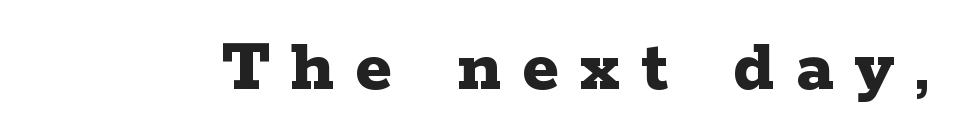
The typeface chosen for these lines features serifs. The letters advance in unequal steps, a hallmark of proportional type. Just letters on the line, the space beneath them empty. Someone cranked the tracking dial way up on this one.
